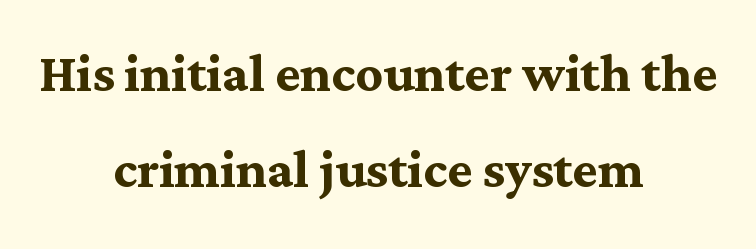
Q: Is the text bold? A: Yes.
Q: Is the text italic (slanted)? A: No, it is upright.
Q: Is the typeface a serif or a sans-serif typeface? A: Serif.
Q: Is the text underlined? A: No.
Q: How is the paragraph aligned? A: Centered.
Q: Is the spacing between letters normal or unusually wide? A: Normal.
Q: Is the spacing between lines tight, normal or loose? A: Normal.
Q: Width (condensed, normal, or wide)? A: Normal.
Q: Stroke contrast? A: Medium.
Q: x-height? A: Medium.
Q: Monospaced? A: No.
